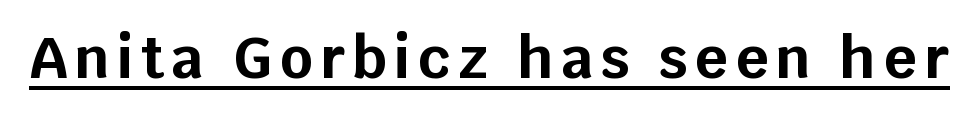
{"serif": "no", "italic": "no", "bold": "yes", "weight": "bold", "width": "normal", "stroke_contrast": "low", "x_height": "large", "monospaced": "no", "underline": "yes", "glyph_px": 57}
